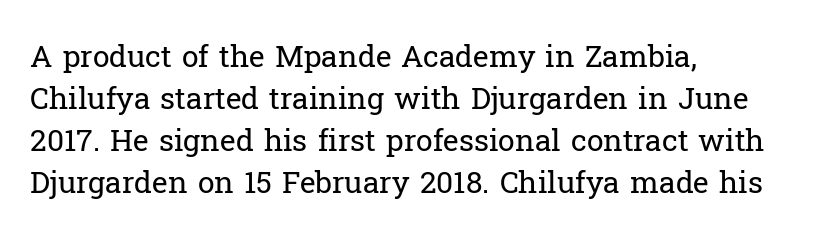
The leading is moderate, giving the passage an even texture. Varying glyph widths throughout — classic text-font behaviour. The string is rendered with underlining switched off. Serif or sans? Serif — the stroke terminals have little feet. Casual observation: everything's shoved over to the left.
